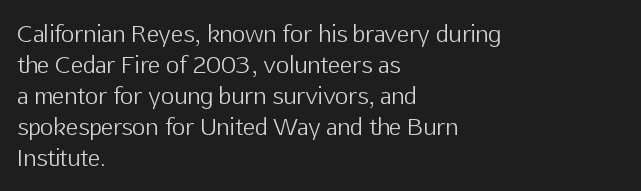
Q: Is the text bold? A: No.
Q: Is the text italic (slanted)? A: No, it is upright.
Q: Is the text underlined? A: No.
Q: How is the paragraph aligned? A: Left-aligned.
Q: Is the spacing between letters normal or unusually wide? A: Normal.
Q: Is the spacing between lines tight, normal or loose? A: Normal.
